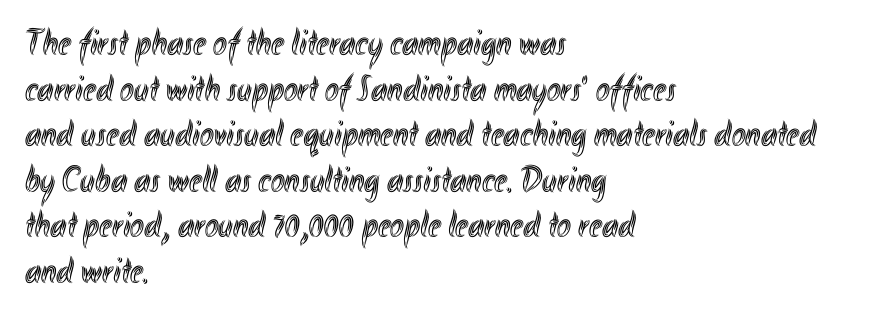
{"width": "condensed", "x_height": "small", "monospaced": "no", "underline": "no", "align": "left", "line_spacing_ratio": 1.23, "letter_spacing": "normal", "letter_spacing_em": 0.0, "glyph_px": 37}
